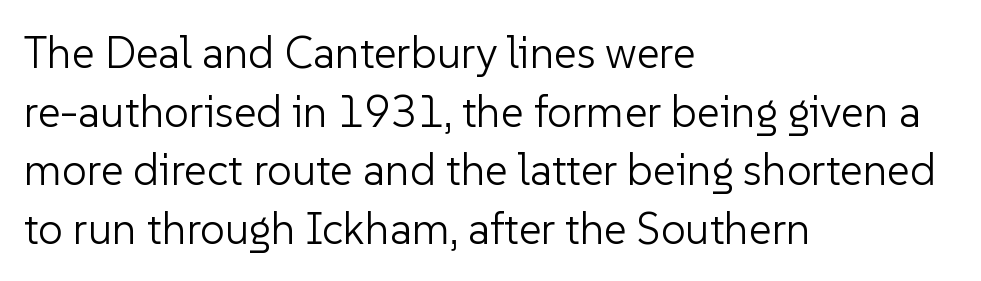
{"serif": "no", "italic": "no", "bold": "no", "weight": "light", "width": "normal", "stroke_contrast": "low", "x_height": "medium", "monospaced": "no", "underline": "no", "align": "left", "line_spacing": "normal", "line_spacing_ratio": 1.33, "letter_spacing": "normal", "letter_spacing_em": 0.0, "glyph_px": 44}
